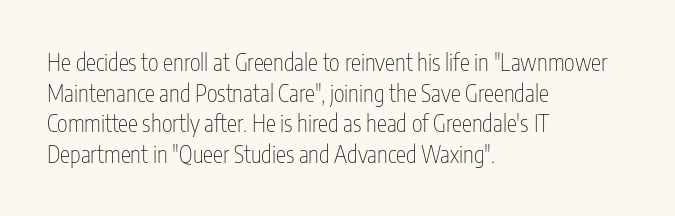
{"italic": "no", "bold": "no", "underline": "no", "align": "left", "line_spacing": "normal", "line_spacing_ratio": 1.33, "letter_spacing": "normal", "letter_spacing_em": 0.0, "glyph_px": 23}
